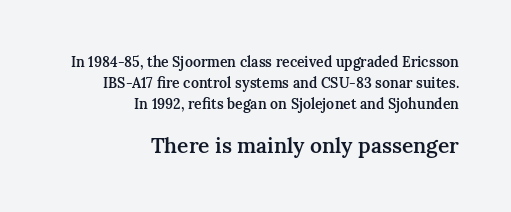
The image shows 21 px text type, upright; set right-aligned, normal line spacing (1.49x), normal letter spacing, not underlined; the second (bottom) block is 1.5x larger.
